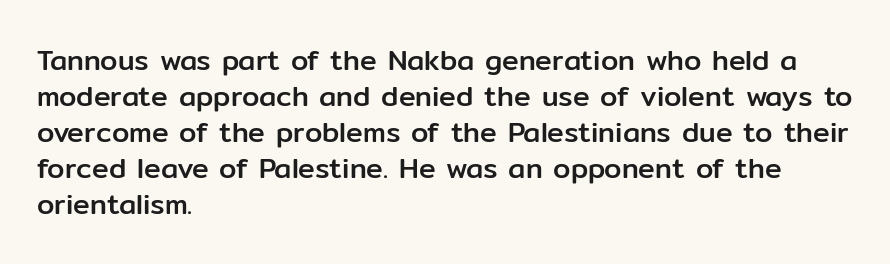
The image shows 28 px sans-serif type, upright; set left-aligned, normal line spacing (1.29x), normal letter spacing, not underlined; low stroke contrast and a medium x-height.
